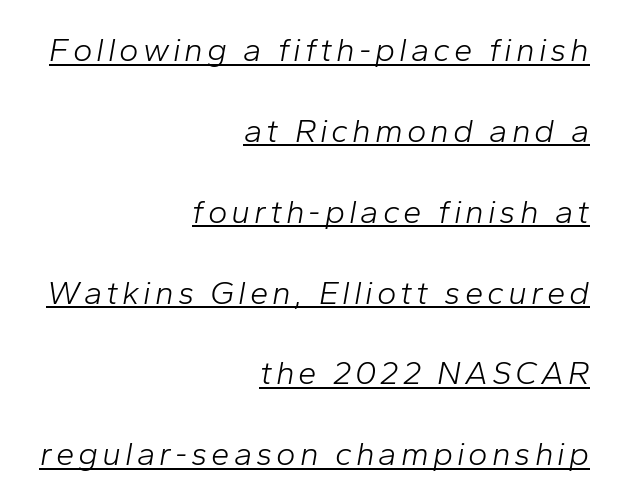
The strokes carry an ordinary text weight at most. Horizontal alignment here is rightward, an uncommon choice for prose. This is underlined copy, the kind a proofreader might mark for attention. The text carries the slant typical of an italic or oblique font.
